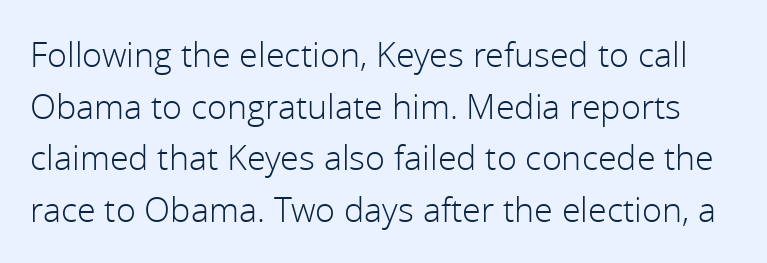
The image shows 34 px light sans-serif type, upright; set normal line spacing (1.52x), normal letter spacing, not underlined; a medium x-height.
